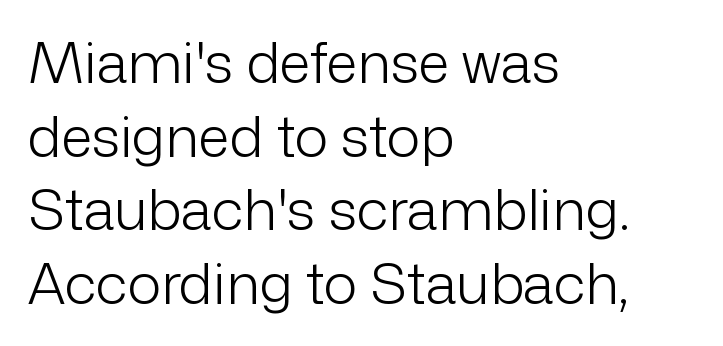
To sum up the face: it is a sans, with no serifs. Glance below the letters and you will spot only blank space. The typeface has the unassuming heft of standard copy or less. Note the varied advance widths — an 'i' is clearly narrower than an 'm'. The passage shown has conventional tracking throughout. One-word summary of the alignment: left.
